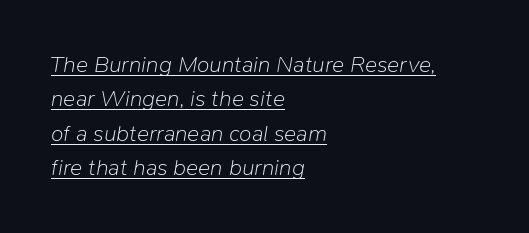
Q: Is the text bold? A: No.
Q: Is the text italic (slanted)? A: Yes, it leans right by about 9 degrees.
Q: Is the text underlined? A: Yes.
Q: How is the paragraph aligned? A: Left-aligned.
Q: Is the spacing between letters normal or unusually wide? A: Normal.
Q: Is the spacing between lines tight, normal or loose? A: Normal.
